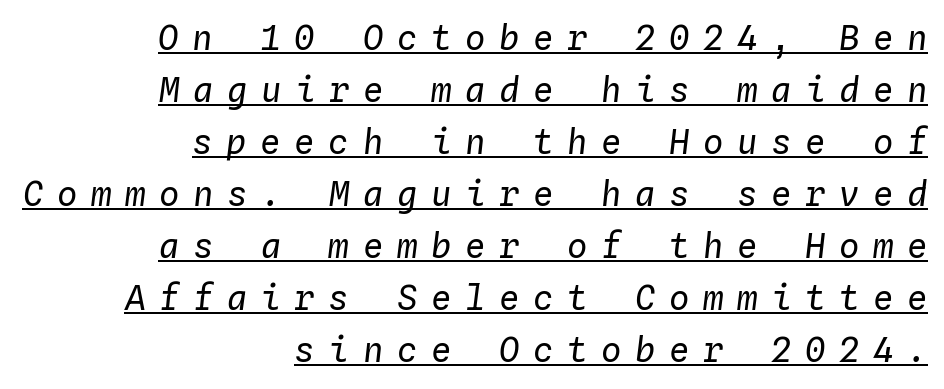
{"italic": "yes", "lean": "right", "slant_degrees": 4, "bold": "no", "weight": "regular", "width": "normal", "stroke_contrast": "low", "x_height": "medium", "monospaced": "yes", "underline": "yes", "align": "right", "line_spacing": "normal", "line_spacing_ratio": 1.53, "letter_spacing": "wide", "letter_spacing_em": 0.4, "glyph_px": 34}
